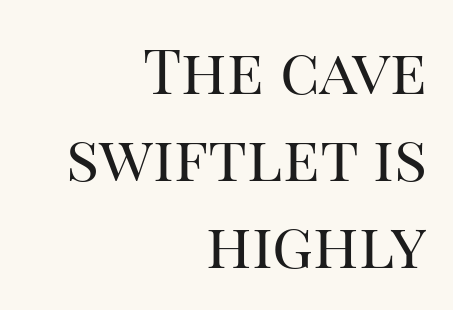
Q: Is the text bold? A: No.
Q: Is the text italic (slanted)? A: No, it is upright.
Q: Is the typeface a serif or a sans-serif typeface? A: Serif.
Q: Is the text underlined? A: No.
Q: How is the paragraph aligned? A: Right-aligned.
Q: Is the spacing between letters normal or unusually wide? A: Normal.
Q: Is the spacing between lines tight, normal or loose? A: Normal.
Q: Width (condensed, normal, or wide)? A: Normal.
Q: Stroke contrast? A: High.
Q: x-height? A: Large.
Q: Monospaced? A: No.
